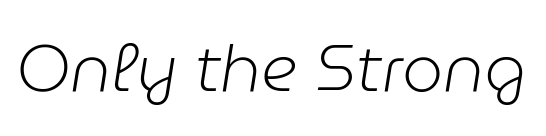
Q: Is the text bold? A: No.
Q: Is the text italic (slanted)? A: Yes, it leans right by about 9 degrees.
Q: Is the text underlined? A: No.
Q: Is the spacing between letters normal or unusually wide? A: Normal.
Q: Width (condensed, normal, or wide)? A: Normal.
Q: Stroke contrast? A: Low.
Q: x-height? A: Medium.
Q: Monospaced? A: No.
